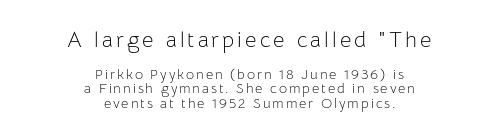
Q: Is the text bold? A: No.
Q: Is the text italic (slanted)? A: No, it is upright.
Q: Is the text underlined? A: No.
Q: How is the paragraph aligned? A: Centered.
Q: Is the spacing between lines tight, normal or loose? A: Tight.
Q: Which block of text is set in a larger size, the first (top) or the second (bottom)? A: The first (top) one.
